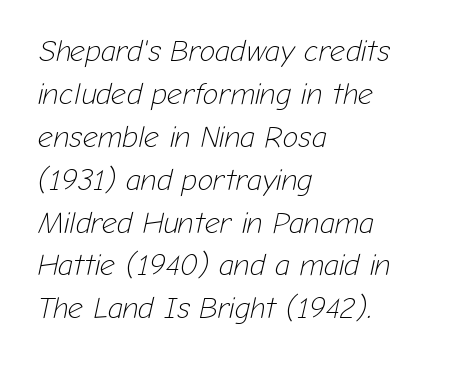
Q: Is the text bold? A: No.
Q: Is the text italic (slanted)? A: Yes, it leans right by about 12 degrees.
Q: Is the text underlined? A: No.
Q: How is the paragraph aligned? A: Left-aligned.
Q: Is the spacing between letters normal or unusually wide? A: Normal.
Q: Is the spacing between lines tight, normal or loose? A: Normal.
Q: Width (condensed, normal, or wide)? A: Normal.
Q: Stroke contrast? A: Low.
Q: x-height? A: Medium.
Q: Monospaced? A: No.
